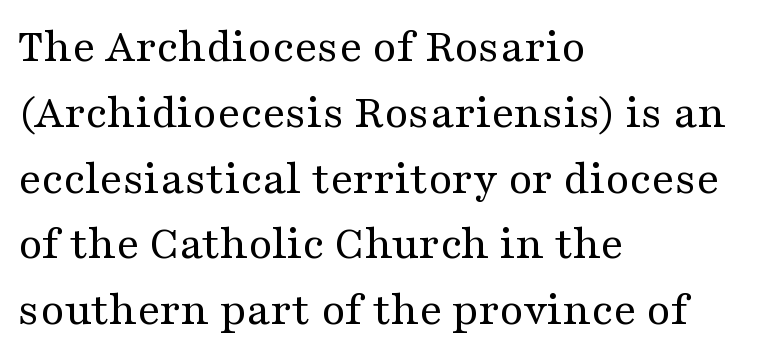
Q: Is the text bold? A: No.
Q: Is the text italic (slanted)? A: No, it is upright.
Q: Is the typeface a serif or a sans-serif typeface? A: Serif.
Q: Is the text underlined? A: No.
Q: How is the paragraph aligned? A: Left-aligned.
Q: Is the spacing between letters normal or unusually wide? A: Normal.
Q: Is the spacing between lines tight, normal or loose? A: Normal.
Q: Width (condensed, normal, or wide)? A: Wide.
Q: Stroke contrast? A: Medium.
Q: x-height? A: Medium.
Q: Monospaced? A: No.
